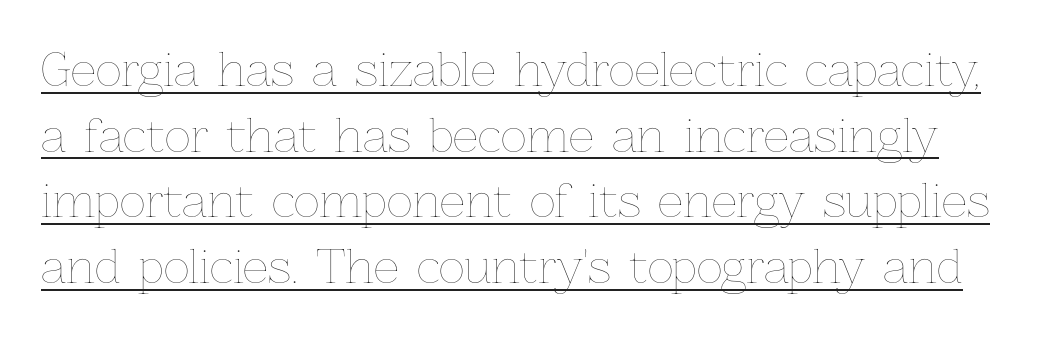
The image shows 45 px thin type, upright; set normal line spacing (1.46x), normal letter spacing, underlined; low stroke contrast and a medium x-height.
